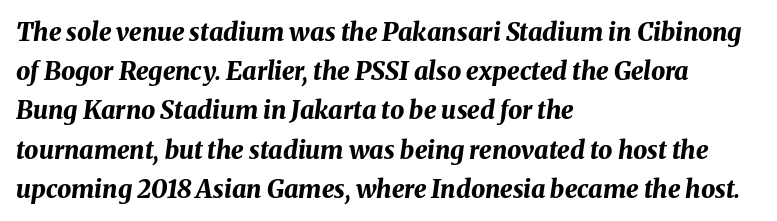
Q: Is the text bold? A: Yes.
Q: Is the text italic (slanted)? A: Yes, it leans right by about 8 degrees.
Q: Is the text underlined? A: No.
Q: How is the paragraph aligned? A: Left-aligned.
Q: Is the spacing between letters normal or unusually wide? A: Normal.
Q: Is the spacing between lines tight, normal or loose? A: Normal.
